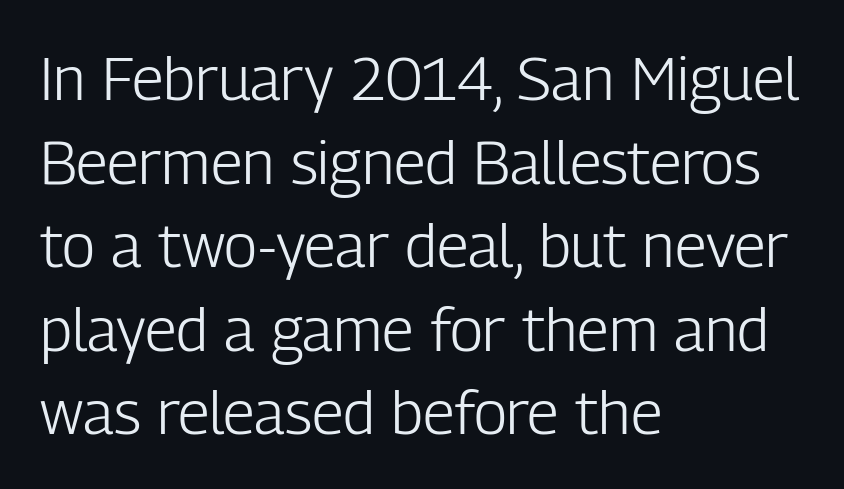
{"serif": "no", "italic": "no", "bold": "no", "weight": "light", "width": "condensed", "stroke_contrast": "low", "x_height": "medium", "monospaced": "no", "underline": "no", "align": "left", "line_spacing": "normal", "line_spacing_ratio": 1.37, "letter_spacing": "normal", "letter_spacing_em": 0.0, "glyph_px": 61}
